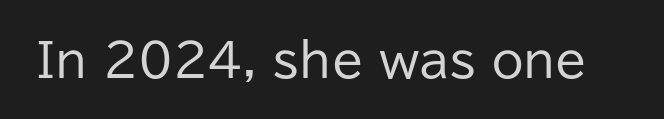
Nothing heavy about these letters — not bold at all. Rule under the text: the space is simply empty. Standard letterfit; no display-style spreading of the glyphs. The rendering uses natural spacing where letterforms have individual widths. You can tell from the bare stems that sans-serif type was used.
